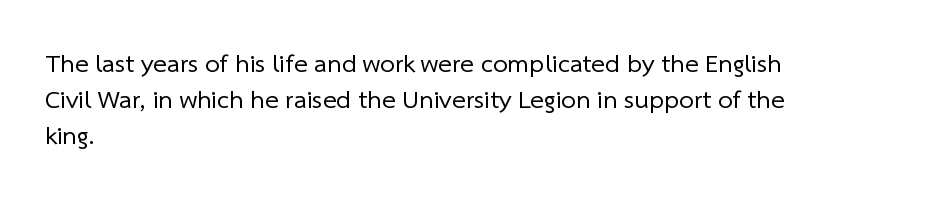
{"bold": "no", "underline": "no", "align": "left", "line_spacing": "normal", "line_spacing_ratio": 1.39, "letter_spacing": "normal", "letter_spacing_em": 0.0, "glyph_px": 26}
